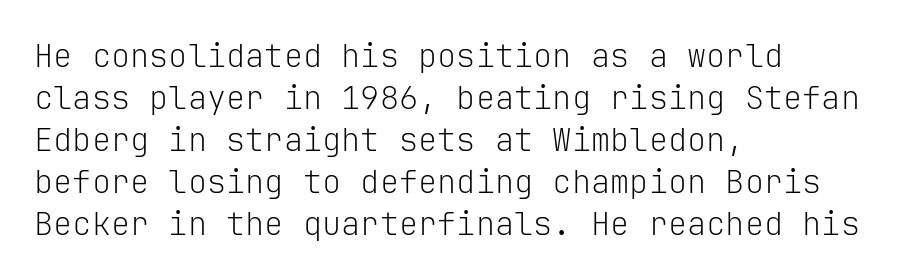
Is the type heavy? It reads as light-to-regular instead. The text was rendered using a sans face with plain stroke endings. Anything drawn beneath the words? Only blank space. Monospaced: the letters line up in strict vertical columns. Quick note: interline space is typical.
